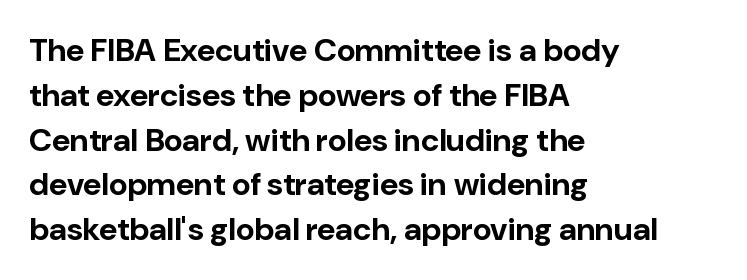
The letters sit at their default tracking, neither squeezed nor spread. The ragged edge is on the right, which tells us the setting is flush left. Vertical strokes here are truly vertical. Anything drawn beneath the words? Only blank space.
